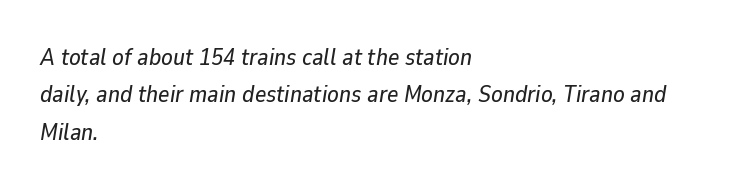
Q: Is the text italic (slanted)? A: Yes, it leans right by about 9 degrees.
Q: Is the text underlined? A: No.
Q: How is the paragraph aligned? A: Left-aligned.
Q: Is the spacing between letters normal or unusually wide? A: Normal.
Q: Is the spacing between lines tight, normal or loose? A: Normal.
